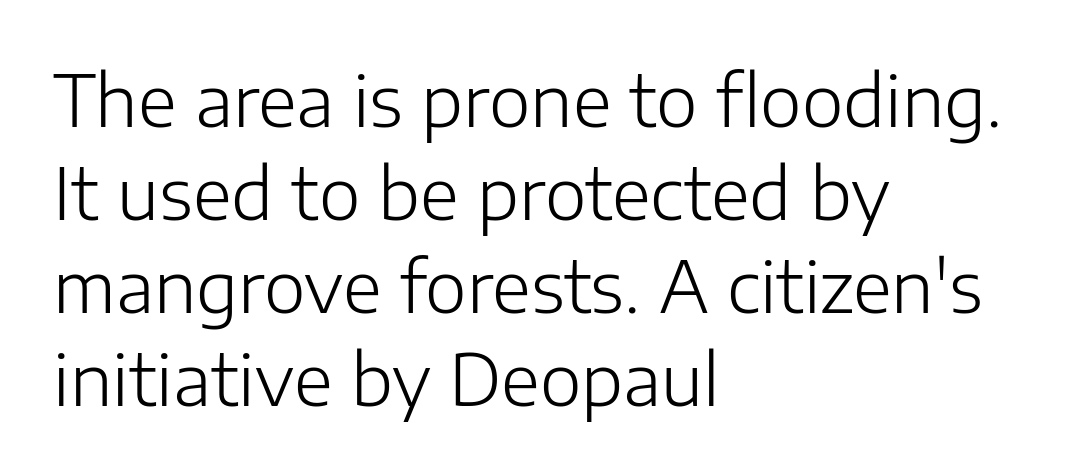
Q: Is the text bold? A: No.
Q: Is the text italic (slanted)? A: No, it is upright.
Q: Is the typeface a serif or a sans-serif typeface? A: Sans-serif.
Q: Is the text underlined? A: No.
Q: How is the paragraph aligned? A: Left-aligned.
Q: Is the spacing between letters normal or unusually wide? A: Normal.
Q: Is the spacing between lines tight, normal or loose? A: Normal.
Q: Width (condensed, normal, or wide)? A: Normal.
Q: Stroke contrast? A: Low.
Q: x-height? A: Medium.
Q: Monospaced? A: No.
